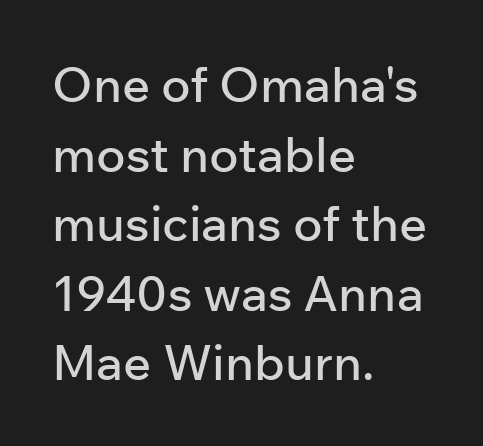
The image shows 49 px sans-serif type, upright; set left-aligned, normal line spacing (1.42x), normal letter spacing, not underlined; low stroke contrast and a medium x-height.
